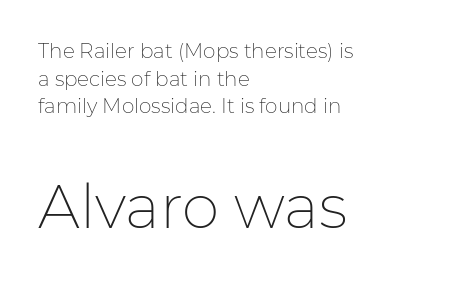
The image shows 60 px thin sans-serif type, upright; set left-aligned, normal line spacing (1.38x), normal letter spacing, not underlined; the second (bottom) block is 3.0x larger; low stroke contrast and a medium x-height.
